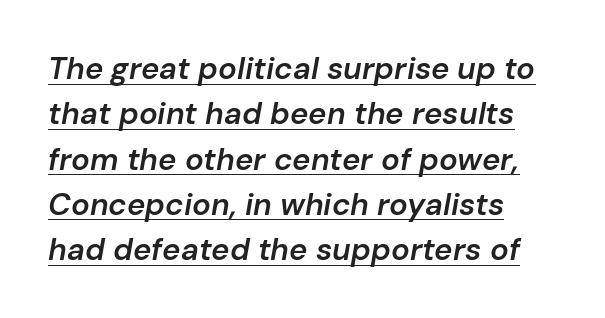
The image shows 31 px semibold type, italic (leaning right); set left-aligned, normal line spacing (1.46x), normal letter spacing, underlined; low stroke contrast and a medium x-height.
